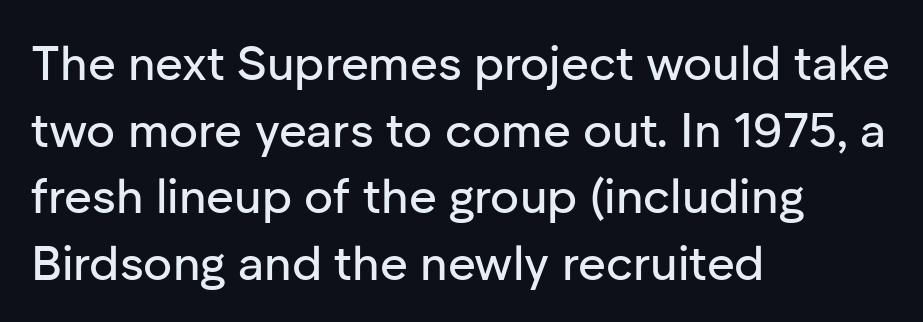
The image shows 48 px sans-serif type, upright; set left-aligned, normal line spacing (1.39x), normal letter spacing, not underlined; low stroke contrast and a medium x-height.
